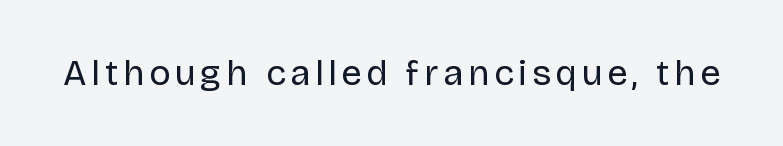
Serifs: no, the terminals of the letterforms are clean. Stems here are at most as thick as an everyday book face. Words float on clear page, feet unadorned. Designer's note — italics off, roman on. The letters advance in unequal steps, a hallmark of proportional type.
